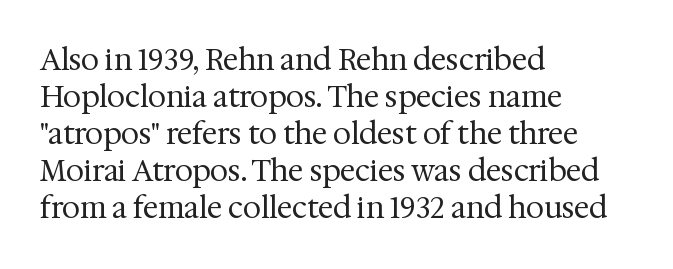
No word sits above an underline. Which margin do the lines hug? The left one — the right edge is uneven. Is this a sans? No — the strokes have serifs. Is the letter spacing exaggerated? No — it looks like the ordinary default.
